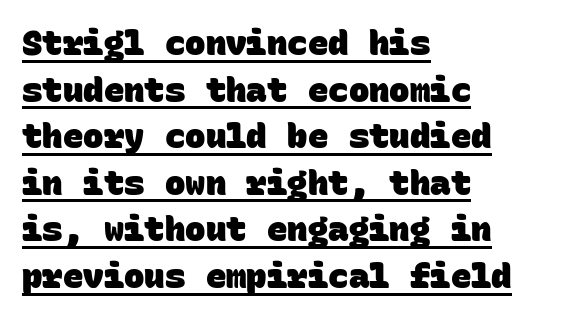
The image shows 34 px heavy sans-serif type, monospaced; set left-aligned, normal line spacing (1.37x), normal letter spacing, underlined; low stroke contrast and a large x-height.
